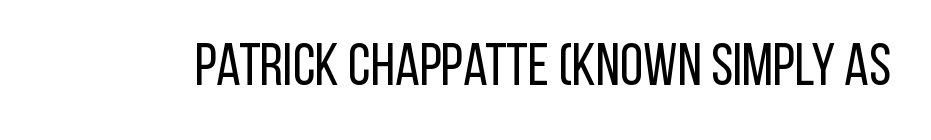
{"serif": "no", "italic": "no", "bold": "no", "weight": "regular", "width": "condensed", "stroke_contrast": "low", "x_height": "large", "monospaced": "no", "underline": "no", "letter_spacing": "normal", "letter_spacing_em": 0.0, "glyph_px": 59}
